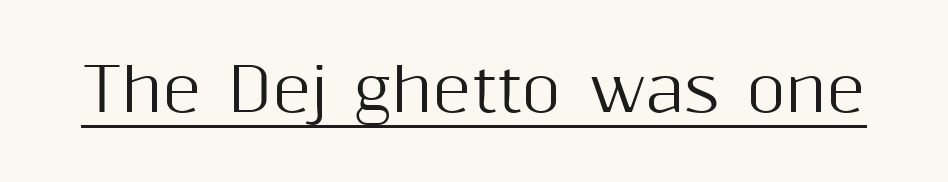
{"serif": "no", "italic": "no", "width": "normal", "stroke_contrast": "medium", "x_height": "medium", "monospaced": "no", "underline": "yes", "letter_spacing": "normal", "letter_spacing_em": 0.0, "glyph_px": 60}
